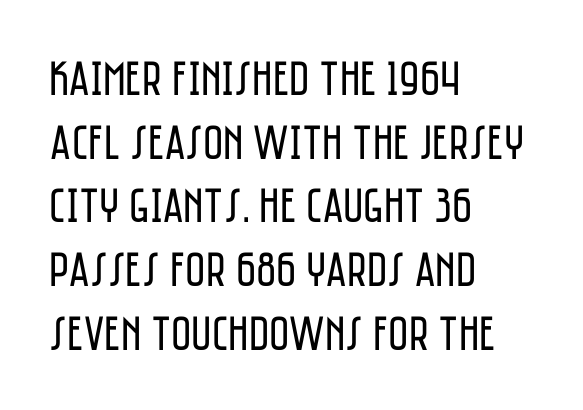
The line texture is even and compact thanks to regular tracking. Line spacing here is normal. Stroke terminals: plain, sans-serif. Nothing heavy about these letters — not bold at all. The specimen reads as upright at a glance. Where is the straight margin? On the left.
